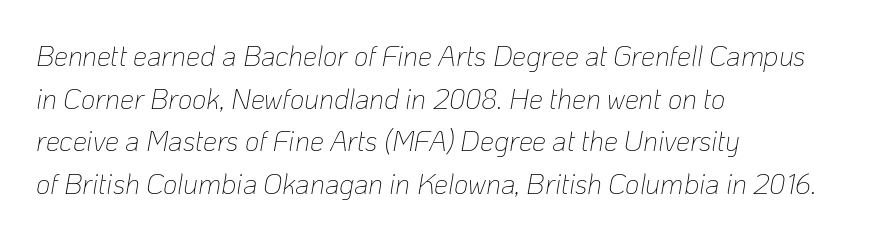
The image shows 28 px thin type, italic (leaning right); set left-aligned, normal line spacing (1.52x), normal letter spacing, not underlined; low stroke contrast and a medium x-height.
